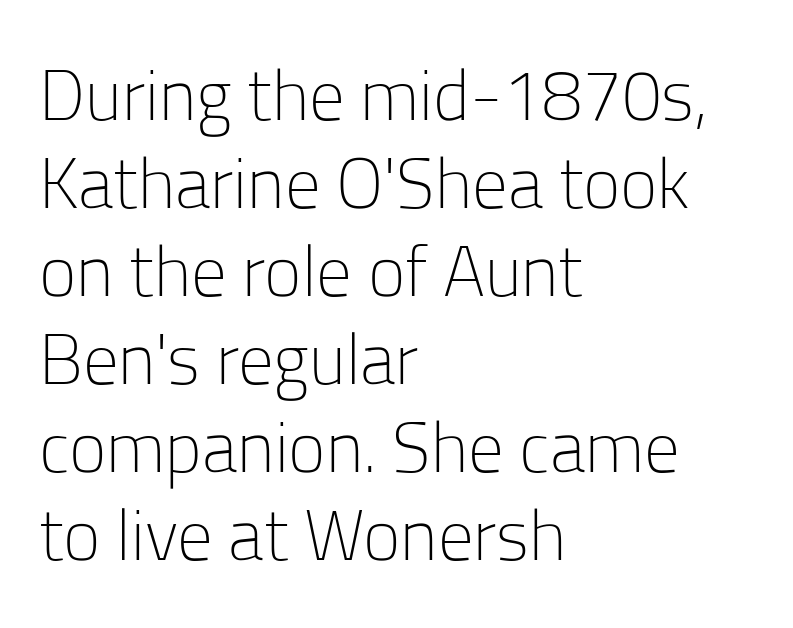
{"serif": "no", "italic": "no", "bold": "no", "weight": "light", "width": "normal", "stroke_contrast": "low", "x_height": "medium", "monospaced": "no", "underline": "no", "align": "left", "line_spacing_ratio": 1.24, "letter_spacing": "normal", "letter_spacing_em": 0.0, "glyph_px": 71}
